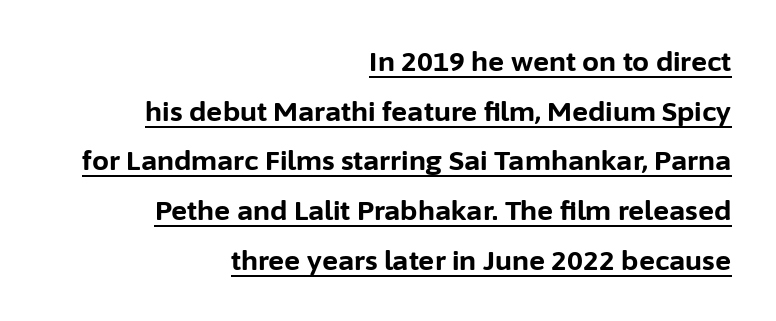
Q: Is the text bold? A: Yes.
Q: Is the text italic (slanted)? A: No, it is upright.
Q: Is the text underlined? A: Yes.
Q: How is the paragraph aligned? A: Right-aligned.
Q: Is the spacing between letters normal or unusually wide? A: Normal.
